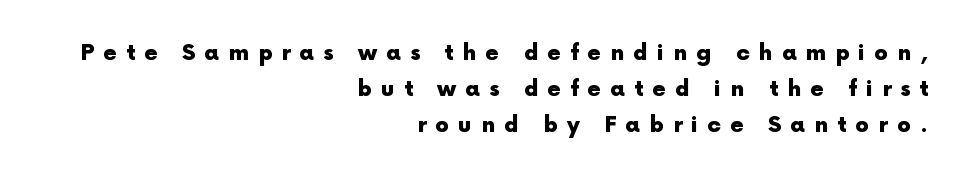
The image shows 22 px bold type, upright; set right-aligned, normal line spacing (1.64x), unusually wide letter spacing (+0.41 em), not underlined.
